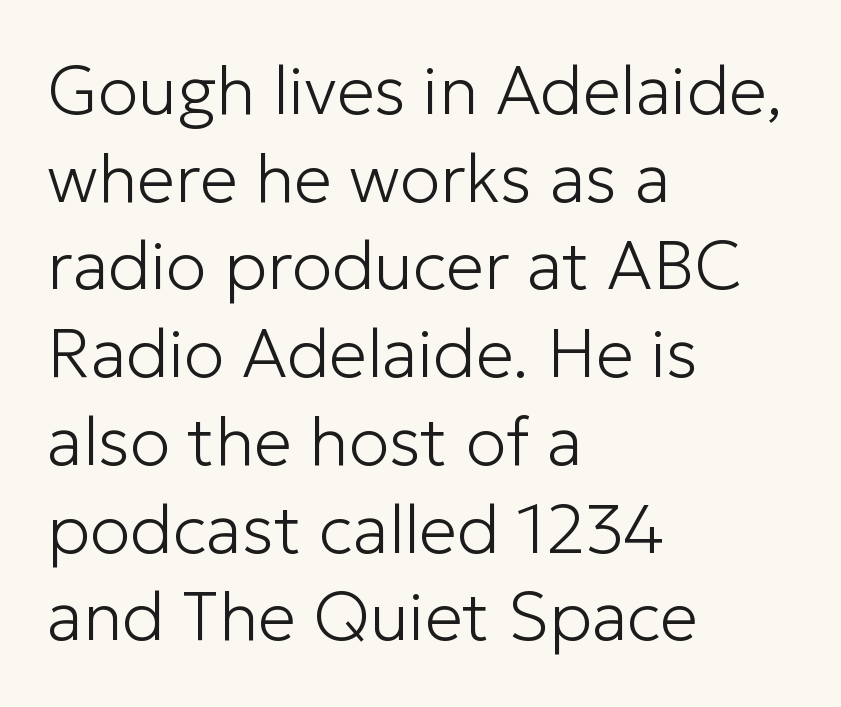
Q: Is the text bold? A: No.
Q: Is the text italic (slanted)? A: No, it is upright.
Q: Is the typeface a serif or a sans-serif typeface? A: Sans-serif.
Q: Is the text underlined? A: No.
Q: How is the paragraph aligned? A: Left-aligned.
Q: Is the spacing between letters normal or unusually wide? A: Normal.
Q: Is the spacing between lines tight, normal or loose? A: Normal.
Q: Width (condensed, normal, or wide)? A: Normal.
Q: Stroke contrast? A: Low.
Q: x-height? A: Medium.
Q: Monospaced? A: No.
